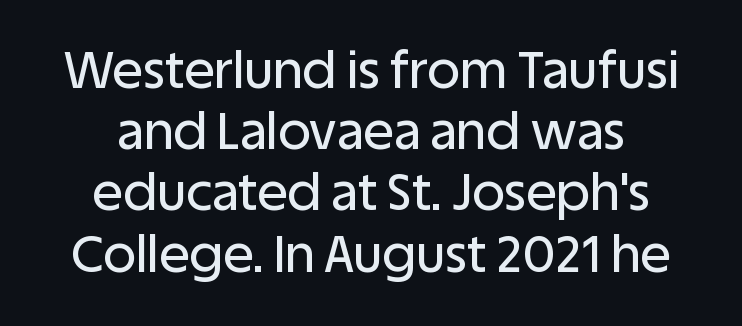
Default kerning and tracking; the words read as compact shapes. You could not count columns in this text — the font is proportionally spaced. The rag falls on both sides of this text block equally. The passage shown is typeset with a sans-serif family. The space beneath each line is pristine and unruled.
